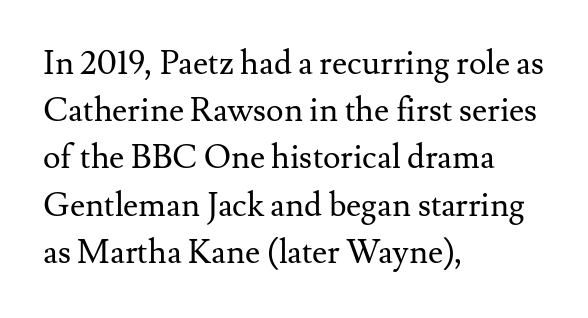
The image shows 33 px regular-weight serif type, upright; set left-aligned, normal line spacing (1.43x), normal letter spacing, not underlined; medium stroke contrast and a small x-height.
